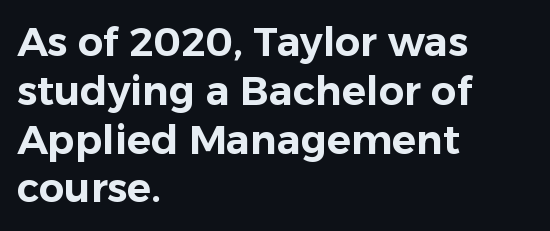
The image shows 40 px sans-serif type, upright; set left-aligned, line spacing 1.22x, normal letter spacing, not underlined; low stroke contrast and a medium x-height.
